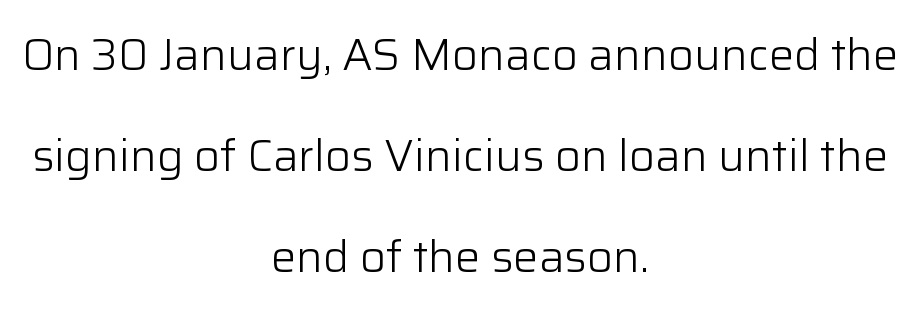
{"serif": "no", "italic": "no", "bold": "no", "weight": "light", "width": "normal", "stroke_contrast": "low", "x_height": "medium", "monospaced": "no", "underline": "no", "align": "center", "line_spacing": "loose", "line_spacing_ratio": 2.25, "letter_spacing": "normal", "letter_spacing_em": 0.0, "glyph_px": 45}
